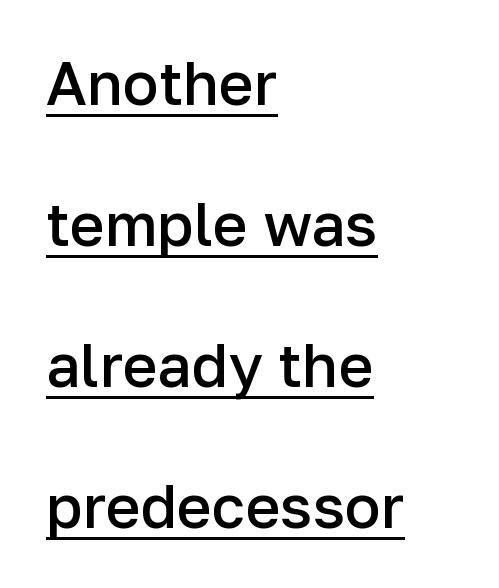
Q: Is the text bold? A: Semi-bold.
Q: Is the text italic (slanted)? A: No, it is upright.
Q: Is the typeface a serif or a sans-serif typeface? A: Sans-serif.
Q: Is the text underlined? A: Yes.
Q: How is the paragraph aligned? A: Left-aligned.
Q: Is the spacing between letters normal or unusually wide? A: Normal.
Q: Is the spacing between lines tight, normal or loose? A: Loose.
Q: Width (condensed, normal, or wide)? A: Normal.
Q: Stroke contrast? A: Low.
Q: x-height? A: Medium.
Q: Monospaced? A: No.
